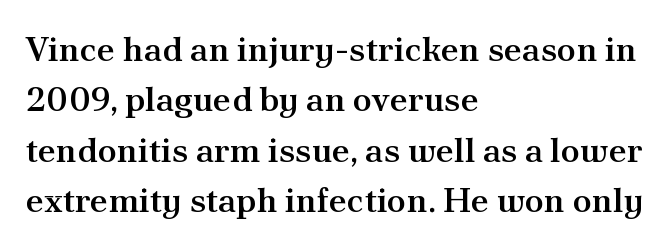
Q: Is the text bold? A: Semi-bold.
Q: Is the text italic (slanted)? A: No, it is upright.
Q: Is the typeface a serif or a sans-serif typeface? A: Serif.
Q: Is the text underlined? A: No.
Q: How is the paragraph aligned? A: Left-aligned.
Q: Is the spacing between letters normal or unusually wide? A: Normal.
Q: Is the spacing between lines tight, normal or loose? A: Normal.
Q: Width (condensed, normal, or wide)? A: Normal.
Q: Stroke contrast? A: Medium.
Q: x-height? A: Small.
Q: Monospaced? A: No.
